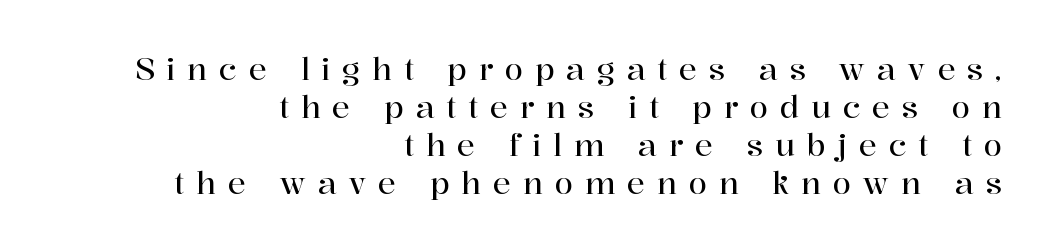
Q: Is the text italic (slanted)? A: No, it is upright.
Q: Is the typeface a serif or a sans-serif typeface? A: Serif.
Q: Is the text underlined? A: No.
Q: How is the paragraph aligned? A: Right-aligned.
Q: Is the spacing between letters normal or unusually wide? A: Unusually wide.
Q: Is the spacing between lines tight, normal or loose? A: Normal.
Q: Width (condensed, normal, or wide)? A: Normal.
Q: Stroke contrast? A: High.
Q: x-height? A: Medium.
Q: Monospaced? A: No.
